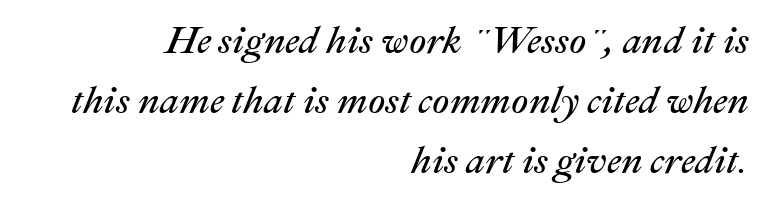
{"italic": "yes", "lean": "right", "slant_degrees": 22, "bold": "no", "weight": "regular", "width": "normal", "stroke_contrast": "medium", "x_height": "medium", "monospaced": "no", "underline": "no", "align": "right", "line_spacing": "normal", "line_spacing_ratio": 1.58, "letter_spacing": "normal", "letter_spacing_em": 0.0, "glyph_px": 38}
